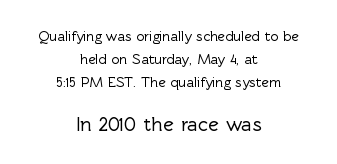
Leading matches the norm, producing a regular column. Alignment: centered. Glance below the letters and you will spot only blank space. These lines were composed using upright roman letters.
